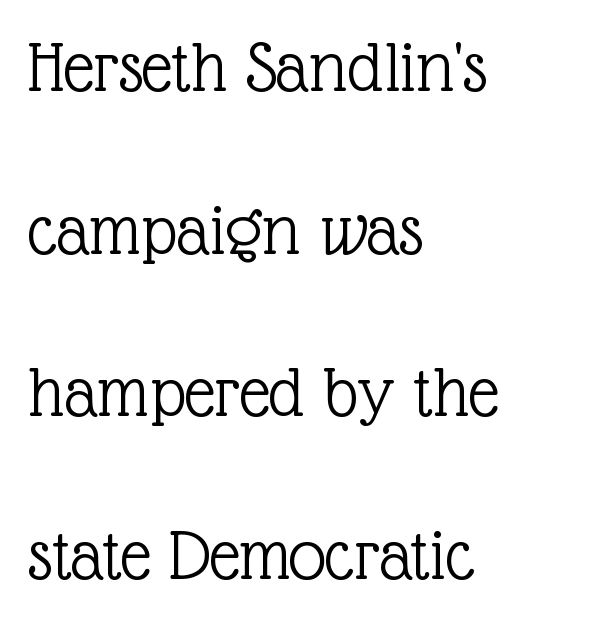
Q: Is the text bold? A: No.
Q: Is the text italic (slanted)? A: No, it is upright.
Q: Is the typeface a serif or a sans-serif typeface? A: Serif.
Q: Is the text underlined? A: No.
Q: How is the paragraph aligned? A: Left-aligned.
Q: Is the spacing between letters normal or unusually wide? A: Normal.
Q: Is the spacing between lines tight, normal or loose? A: Loose.
Q: Width (condensed, normal, or wide)? A: Normal.
Q: x-height? A: Medium.
Q: Monospaced? A: No.
